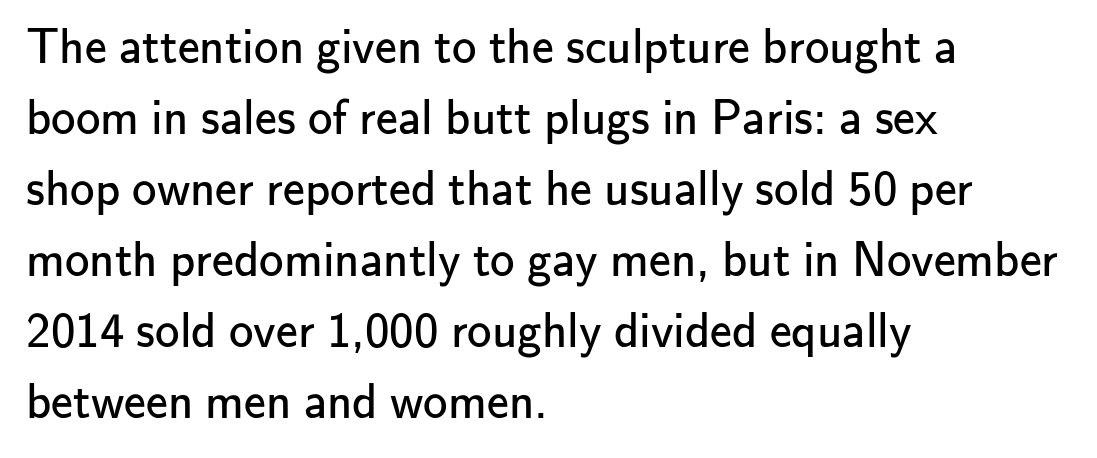
Q: Is the text bold? A: No.
Q: Is the text italic (slanted)? A: No, it is upright.
Q: Is the typeface a serif or a sans-serif typeface? A: Sans-serif.
Q: Is the text underlined? A: No.
Q: How is the paragraph aligned? A: Left-aligned.
Q: Is the spacing between letters normal or unusually wide? A: Normal.
Q: Is the spacing between lines tight, normal or loose? A: Normal.
Q: Width (condensed, normal, or wide)? A: Normal.
Q: Stroke contrast? A: Low.
Q: x-height? A: Small.
Q: Monospaced? A: No.
